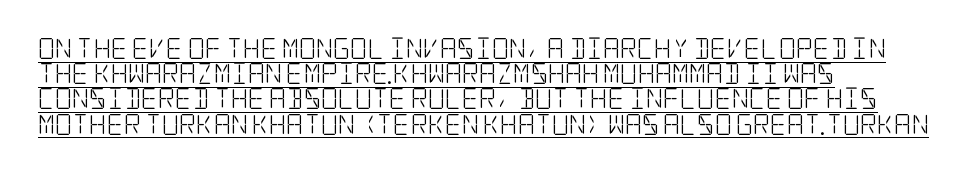
Default kerning and tracking; the words read as compact shapes. Unbolded letterforms with no extra heft. The string is rendered with underlining switched on. Does the lettering tilt? It doesn't — this is upright. The rag falls on the right side of this text block.
